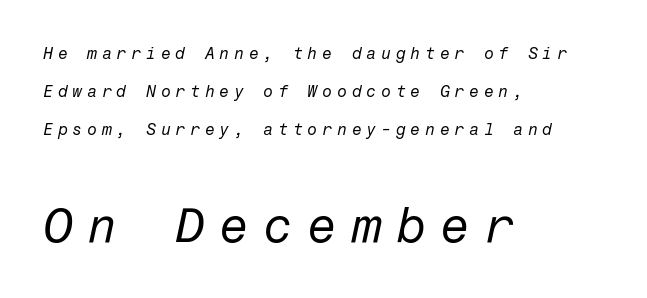
Q: Is the text bold? A: No.
Q: Is the text italic (slanted)? A: Yes, it leans right by about 12 degrees.
Q: Is the text underlined? A: No.
Q: How is the paragraph aligned? A: Left-aligned.
Q: Is the spacing between letters normal or unusually wide? A: Unusually wide.
Q: Is the spacing between lines tight, normal or loose? A: Loose.
Q: Which block of text is set in a larger size, the first (top) or the second (bottom)? A: The second (bottom) one.
Q: Width (condensed, normal, or wide)? A: Normal.
Q: Stroke contrast? A: Low.
Q: x-height? A: Medium.
